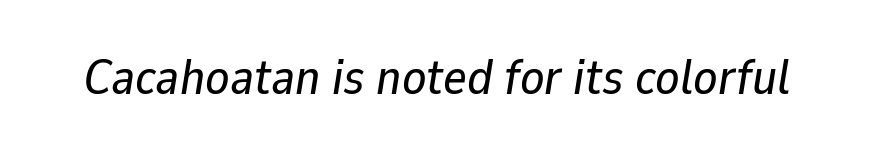
Q: Is the text italic (slanted)? A: Yes, it leans right by about 9 degrees.
Q: Is the text underlined? A: No.
Q: Is the spacing between letters normal or unusually wide? A: Normal.
Q: Width (condensed, normal, or wide)? A: Normal.
Q: Stroke contrast? A: Low.
Q: x-height? A: Medium.
Q: Monospaced? A: No.
